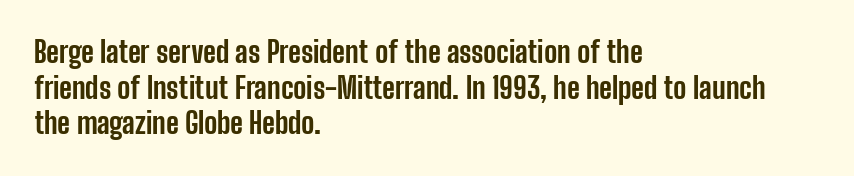
{"serif": "no", "italic": "no", "bold": "yes", "weight": "bold", "width": "condensed", "stroke_contrast": "low", "x_height": "medium", "monospaced": "no", "underline": "no", "align": "left", "line_spacing_ratio": 1.23, "letter_spacing": "normal", "letter_spacing_em": 0.0, "glyph_px": 29}
